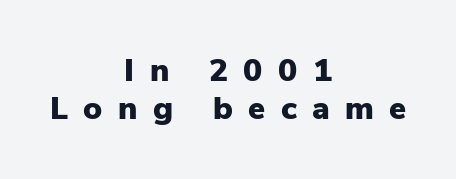
The image shows 32 px heavy sans-serif type, upright; set centered, line spacing 1.18x, unusually wide letter spacing (+0.48 em), not underlined; low stroke contrast and a medium x-height.
